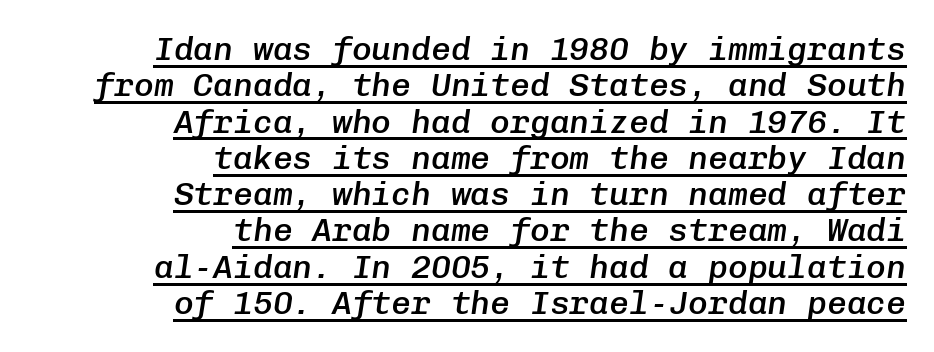
{"italic": "yes", "lean": "right", "slant_degrees": 8, "bold": "semi", "weight": "semibold", "width": "normal", "stroke_contrast": "low", "x_height": "medium", "monospaced": "yes", "underline": "yes", "align": "right", "line_spacing": "tight", "line_spacing_ratio": 1.1, "letter_spacing": "normal", "letter_spacing_em": 0.0, "glyph_px": 33}
